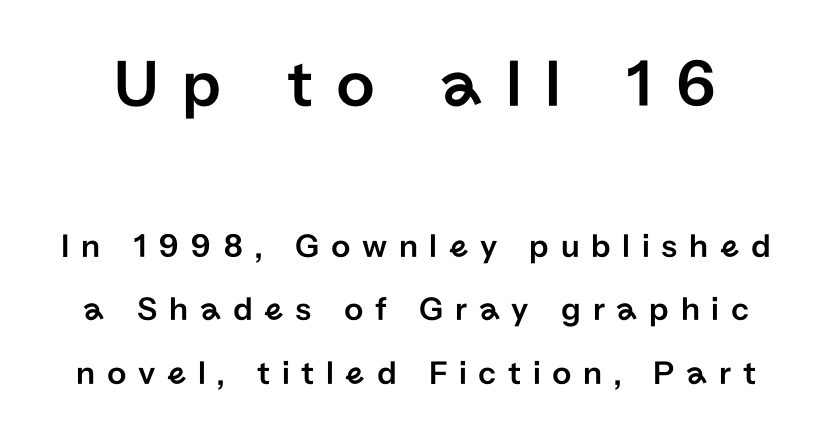
The image shows 68 px sans-serif type, upright; set line spacing 1.87x, unusually wide letter spacing (+0.34 em), not underlined; the first (top) block is 2.0x larger; low stroke contrast and a medium x-height.
